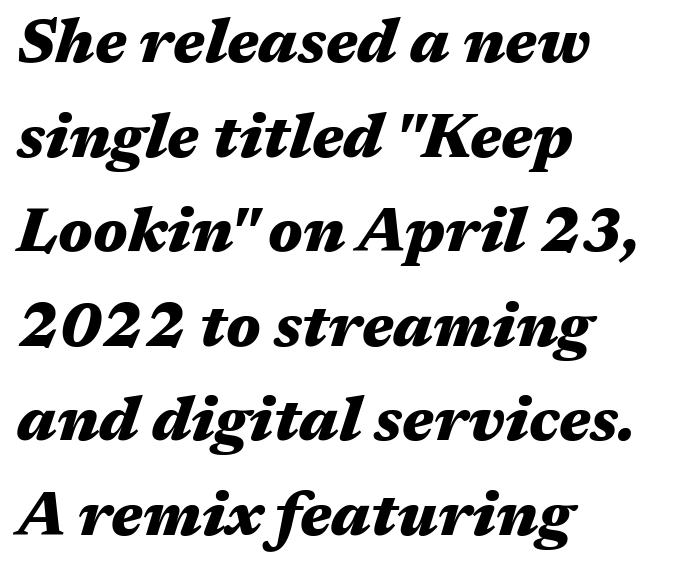
Q: Is the text bold? A: Yes.
Q: Is the text italic (slanted)? A: Yes, it leans right by about 17 degrees.
Q: Is the text underlined? A: No.
Q: How is the paragraph aligned? A: Left-aligned.
Q: Is the spacing between letters normal or unusually wide? A: Normal.
Q: Is the spacing between lines tight, normal or loose? A: Normal.
Q: Width (condensed, normal, or wide)? A: Wide.
Q: Stroke contrast? A: Medium.
Q: x-height? A: Medium.
Q: Monospaced? A: No.
